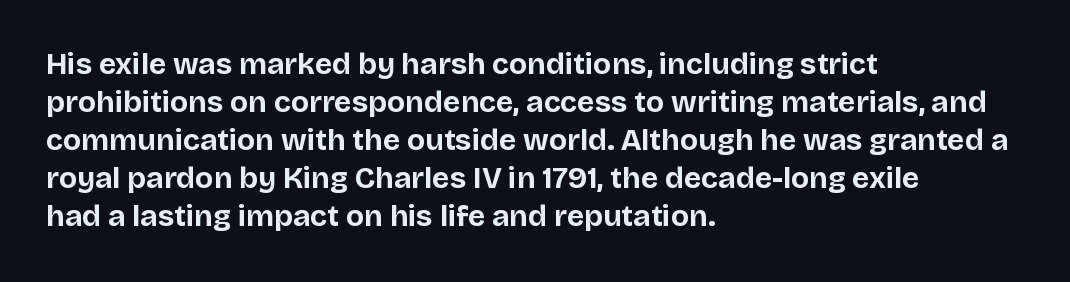
{"serif": "no", "italic": "no", "bold": "yes", "weight": "bold", "width": "normal", "stroke_contrast": "low", "x_height": "large", "monospaced": "no", "underline": "no", "align": "left", "line_spacing": "normal", "line_spacing_ratio": 1.27, "letter_spacing": "normal", "letter_spacing_em": 0.0, "glyph_px": 30}
